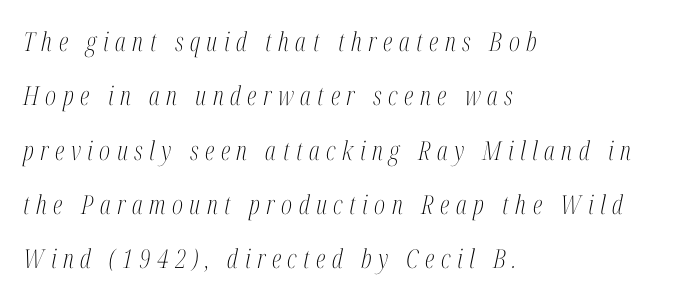
This sample trades compactness for vertical openness between lines. Summary of weight: not heavy and not bold. Observe the lean: these are italic letterforms. Casual observation: everything's shoved over to the left.
